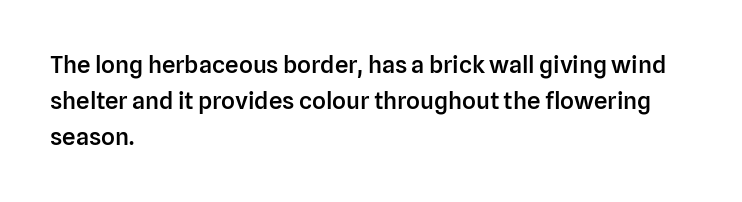
Q: Is the text bold? A: Semi-bold.
Q: Is the text italic (slanted)? A: No, it is upright.
Q: Is the text underlined? A: No.
Q: How is the paragraph aligned? A: Left-aligned.
Q: Is the spacing between letters normal or unusually wide? A: Normal.
Q: Is the spacing between lines tight, normal or loose? A: Normal.
